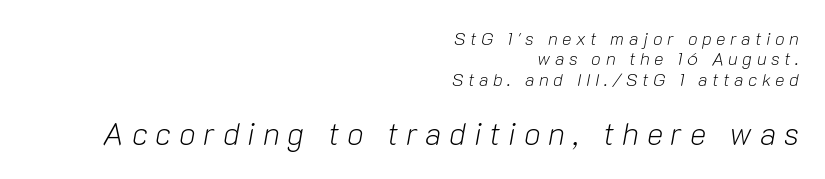
Spacing verdict: proportional, widths tailored to each character. Horizontal alignment here is rightward, an uncommon choice for prose. Caption: face not bold, strokes unweighted. An italicized treatment has been applied to the whole sample. The later block is typeset at a bigger size than the earlier block. Type without underlining.
